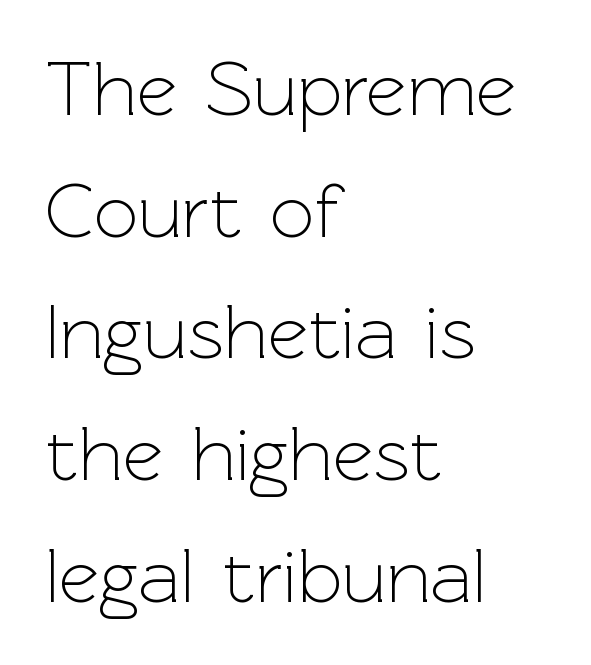
Leading: standard. Teacher's note: observe the even left margin — that is flush-left alignment. Unlike a traditional serif, this face leaves its strokes unadorned. Is there any slant? The stems are plumb. Proportional: the letters do not fall into vertical columns.
